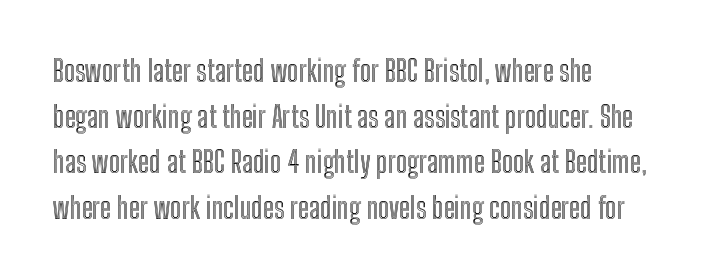
Proportional: the letters do not fall into vertical columns. Posture: straight, roman, zero tilt. The lines sit at an ordinary, default distance from one another. Quick note: underline off. Nobody touched the tracking dial on this one.
